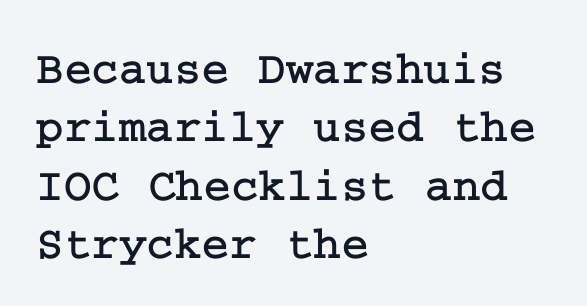
Q: Is the text italic (slanted)? A: No, it is upright.
Q: Is the typeface a serif or a sans-serif typeface? A: Serif.
Q: Is the text underlined? A: No.
Q: How is the paragraph aligned? A: Left-aligned.
Q: Is the spacing between letters normal or unusually wide? A: Normal.
Q: Width (condensed, normal, or wide)? A: Normal.
Q: Stroke contrast? A: Low.
Q: x-height? A: Medium.
